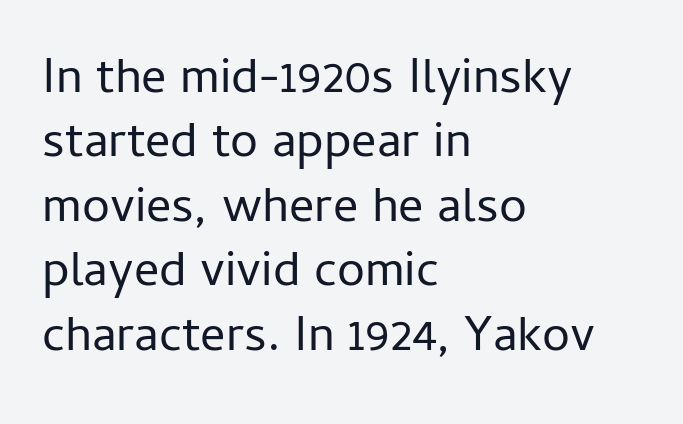
{"serif": "no", "italic": "no", "bold": "no", "weight": "regular", "width": "normal", "stroke_contrast": "low", "x_height": "medium", "monospaced": "no", "underline": "no", "align": "left", "line_spacing": "normal", "line_spacing_ratio": 1.29, "letter_spacing": "normal", "letter_spacing_em": 0.0, "glyph_px": 50}
